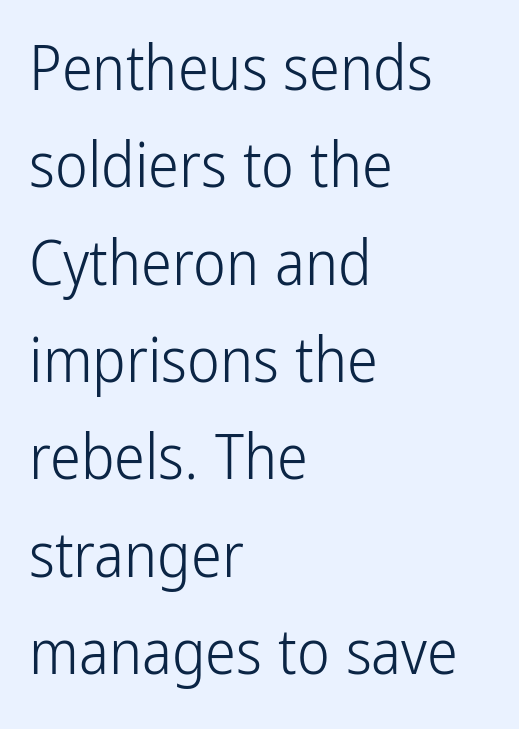
The image shows 62 px light, condensed sans-serif type, upright; set left-aligned, normal line spacing (1.57x), normal letter spacing, not underlined; low stroke contrast and a medium x-height.
